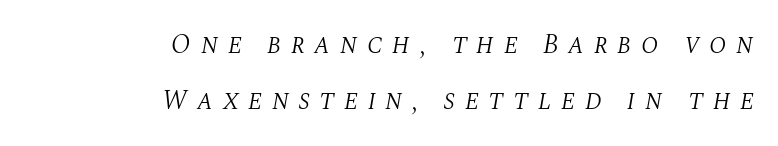
Q: Is the text bold? A: No.
Q: Is the text italic (slanted)? A: Yes, it leans right by about 10 degrees.
Q: Is the text underlined? A: No.
Q: How is the paragraph aligned? A: Right-aligned.
Q: Is the spacing between letters normal or unusually wide? A: Unusually wide.
Q: Is the spacing between lines tight, normal or loose? A: Loose.
